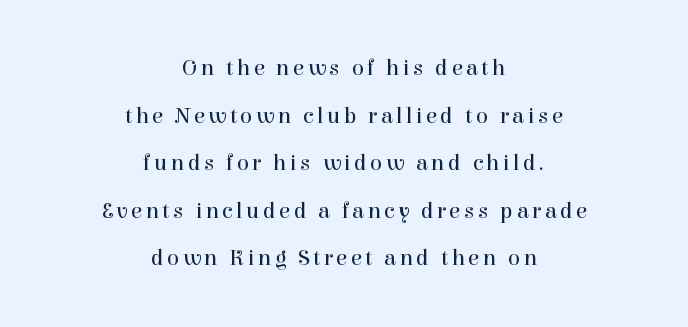
Students, observe: this is what heavily led, spacious text looks like. Weight class: somewhere from thin through regular. Italic: no, the glyphs are upright roman. Underline: absent.
